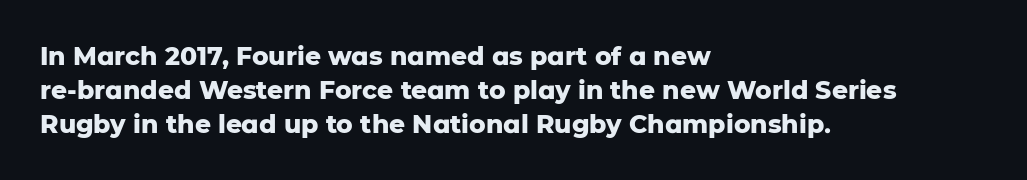
Just letters on the line, the space beneath them empty. No italicization has been applied; the sample stays upright. The rows are spaced the way most documents space them. The glyphs have the mass of a bold cut. Look at the tracking — it's just the regular setting, nothing added. Each line starts at the same left margin while the right side varies.
